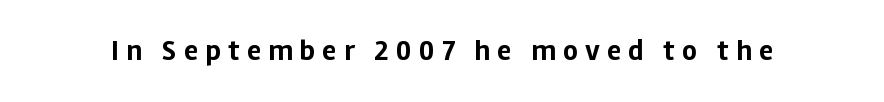
Clear beneath every line of the passage. Display-style spreading of the glyphs; the letterfit is very open. The passage shown is typeset with a sans-serif family. Weight: bold. This is roman type, the default non-slanted kind.
